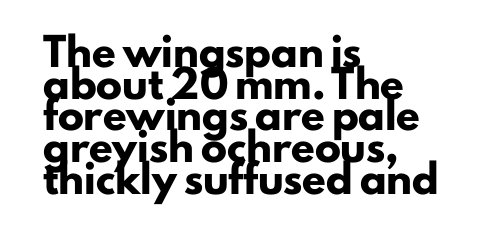
I'd describe the lettering as bold — thick and assertive. Words appear dense and cohesive because spacing is normal. Reading down the block, your eye returns to a fixed left position each line. The lettering holds an erect, upright posture throughout. Descender tails drop into unmarked territory.
